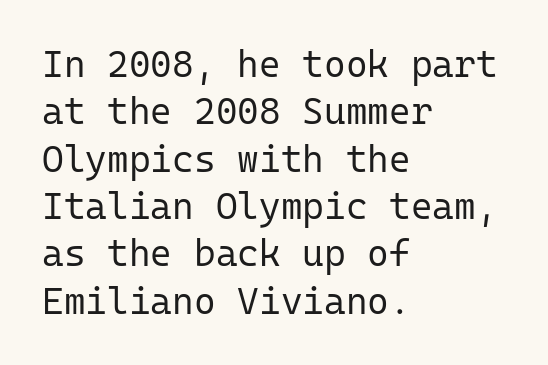
Does the type have serifs? No, each stem ends abruptly. Quick note: underline off. Standard letterfit; no display-style spreading of the glyphs. Visually the block forms a straight wall on the left and a jagged coastline on the right. The letters stand upright; this is a roman face. Do the characters align in a grid? Yes, the font is monospaced.
